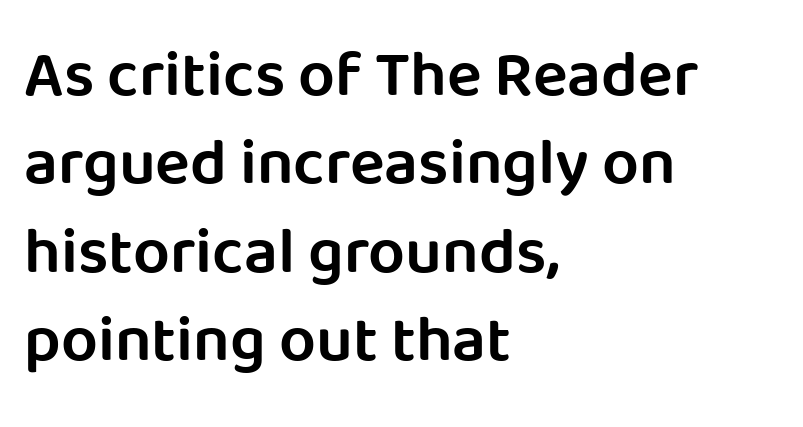
Is this a fixed-width face? No — the glyphs have proportional, varying widths. A classic flush-left, rag-right setting is used for this passage. Nothing unusual about the tracking: characters are spaced as the font intends. Vertical strokes here are truly vertical. The rows are spaced the way most documents space them.
